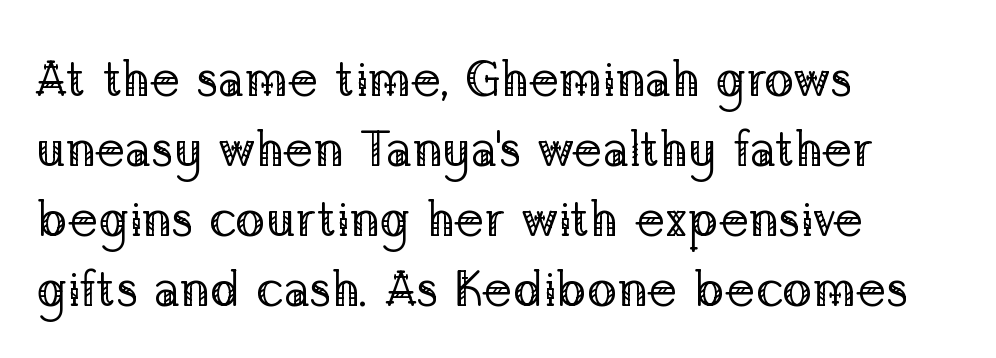
The image shows 50 px regular-weight serif type, upright; set left-aligned, normal line spacing (1.4x), normal letter spacing, not underlined; low stroke contrast and a medium x-height.
